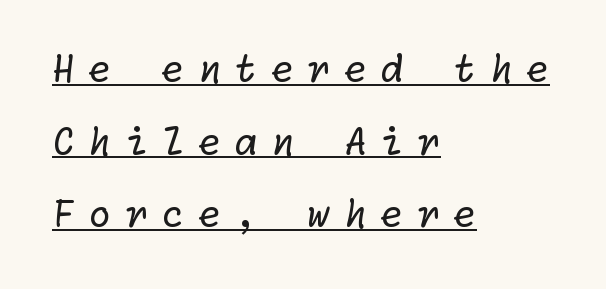
This block would shrink considerably if given ordinary leading; it's expanded now. Unbolded letterforms with no extra heft. Each word looks stretched out because of the extra space between its letters. Notice how a bar underscores the lettering throughout. Notice how the passage keeps a crisp vertical edge on the left only. This sample uses a sans-serif face.
